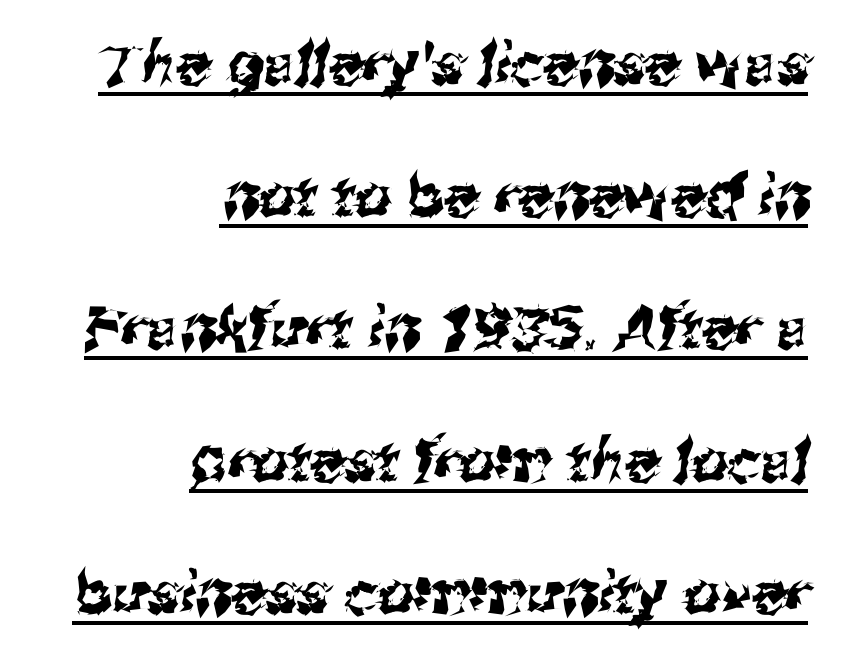
Q: Is the typeface a serif or a sans-serif typeface? A: Sans-serif.
Q: Is the text underlined? A: Yes.
Q: How is the paragraph aligned? A: Right-aligned.
Q: Is the spacing between letters normal or unusually wide? A: Normal.
Q: Is the spacing between lines tight, normal or loose? A: Loose.
Q: Width (condensed, normal, or wide)? A: Normal.
Q: Stroke contrast? A: Medium.
Q: x-height? A: Medium.
Q: Monospaced? A: No.
